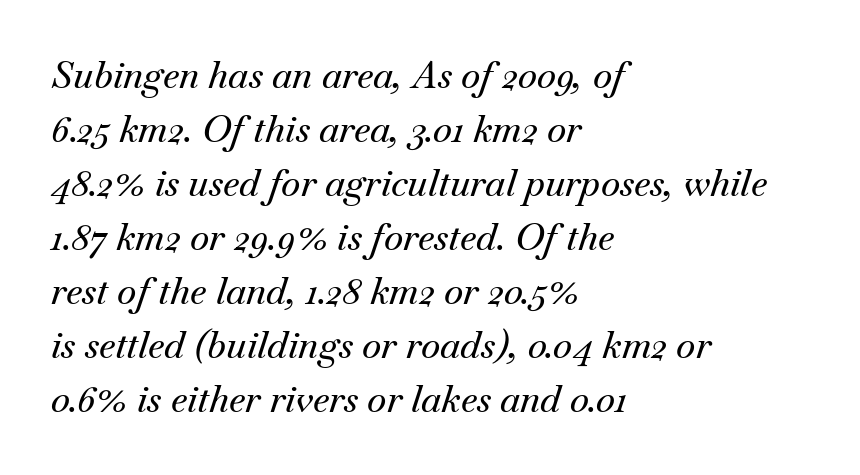
{"serif": "yes", "italic": "yes", "lean": "right", "slant_degrees": 18, "width": "normal", "stroke_contrast": "medium", "x_height": "small", "monospaced": "no", "underline": "no", "align": "left", "line_spacing": "normal", "line_spacing_ratio": 1.46, "letter_spacing": "normal", "letter_spacing_em": 0.0, "glyph_px": 37}
